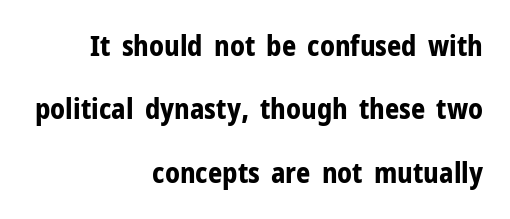
Quick note: underline off. Note the varied advance widths — an 'i' is clearly narrower than an 'm'. The line-height multiplier appears high, well above default. Compared with a flush-left layout, this one pins lines to the opposite, right side. Font category for this specimen: sans-serif. This rendering leaves character spacing at its baseline value.
